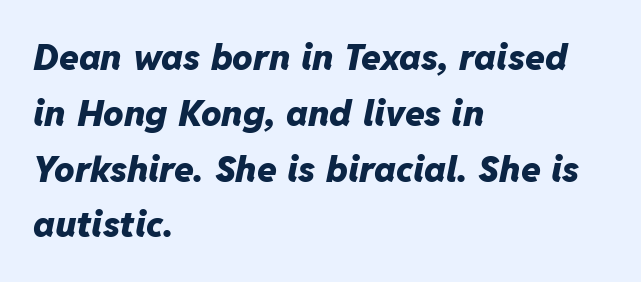
Q: Is the text bold? A: Yes.
Q: Is the text italic (slanted)? A: Yes, it leans right by about 11 degrees.
Q: Is the text underlined? A: No.
Q: How is the paragraph aligned? A: Left-aligned.
Q: Is the spacing between letters normal or unusually wide? A: Normal.
Q: Is the spacing between lines tight, normal or loose? A: Normal.
Q: Width (condensed, normal, or wide)? A: Normal.
Q: Stroke contrast? A: Low.
Q: x-height? A: Medium.
Q: Monospaced? A: No.
